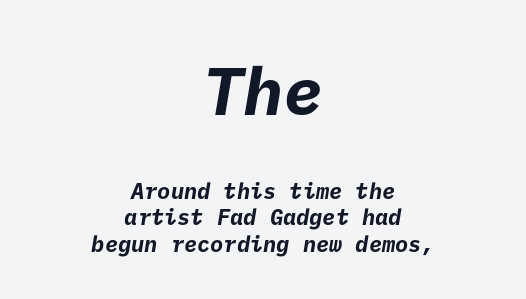
Here the glyphs are tracked normally, forming tight word shapes. Unlike a traditional serif, this face leaves its strokes unadorned. The whitespace from short lines is split evenly between both sides. Descenders hang freely into open space.
